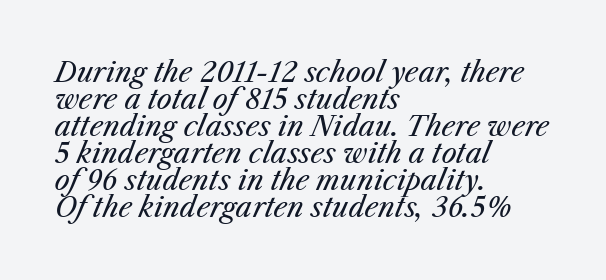
The image shows 27 px text type, italic (leaning right); set left-aligned, tight line spacing (1.0x), normal letter spacing, not underlined.
